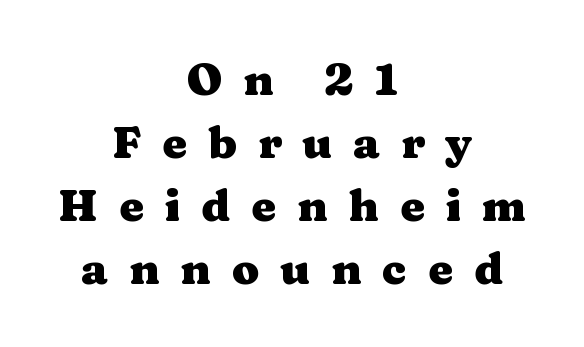
The whitespace from short lines is split evenly between both sides. The words here are not underlined. The strokes are fattened all the way to bold. Looks like regular typesetting: each glyph gets only the width it needs. Small tapered or slab feet sit at the stroke ends, so this counts as serif.
